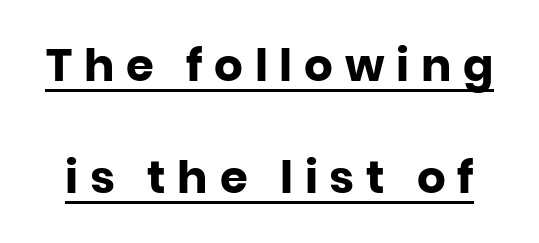
{"serif": "no", "italic": "no", "bold": "yes", "weight": "heavy", "width": "normal", "stroke_contrast": "low", "x_height": "large", "monospaced": "no", "underline": "yes", "line_spacing": "loose", "line_spacing_ratio": 2.48, "letter_spacing": "wide", "letter_spacing_em": 0.26, "glyph_px": 45}
